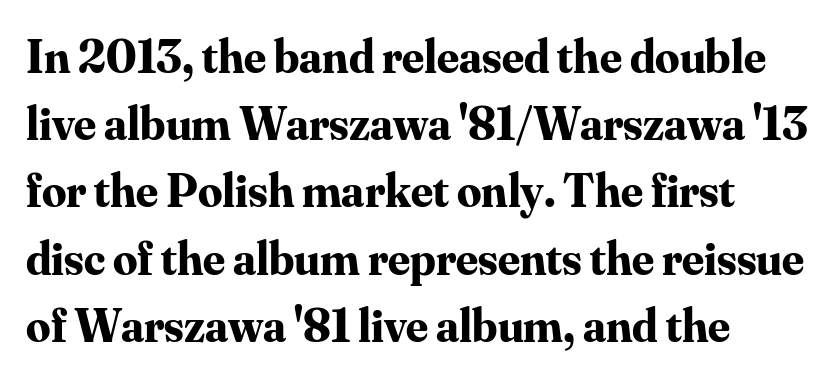
Q: Is the text bold? A: Yes.
Q: Is the text italic (slanted)? A: No, it is upright.
Q: Is the typeface a serif or a sans-serif typeface? A: Serif.
Q: Is the text underlined? A: No.
Q: Is the spacing between letters normal or unusually wide? A: Normal.
Q: Is the spacing between lines tight, normal or loose? A: Normal.
Q: Width (condensed, normal, or wide)? A: Normal.
Q: Stroke contrast? A: Medium.
Q: x-height? A: Small.
Q: Monospaced? A: No.
